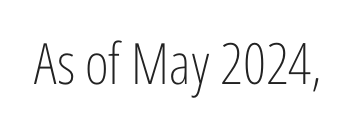
The face used here is proportionally spaced, like ordinary book or web type. Italic? Not at all — the glyphs are vertical. Tracking here is standard; glyphs follow each other at the usual distance. Nope, no serifs anywhere on these letters. The font is comparable to plain body text, perhaps lighter. Type without underlining.
